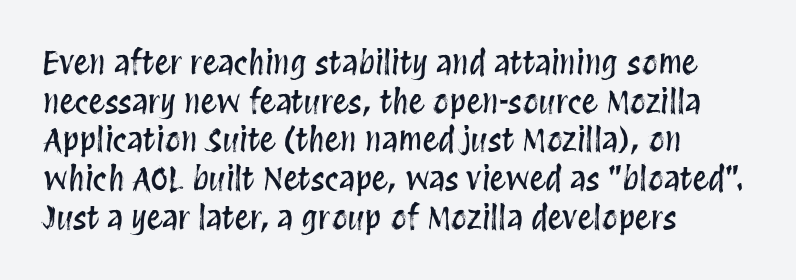
The image shows 32 px condensed type, upright; set left-aligned, line spacing 1.21x, normal letter spacing, not underlined; medium stroke contrast and a large x-height.
